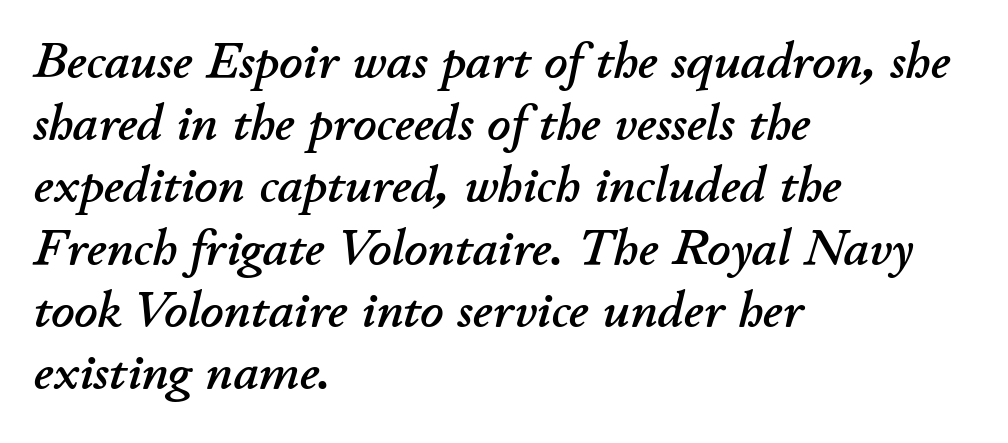
{"italic": "yes", "lean": "right", "slant_degrees": 11, "width": "normal", "stroke_contrast": "low", "x_height": "small", "monospaced": "no", "underline": "no", "align": "left", "line_spacing_ratio": 1.22, "letter_spacing": "normal", "letter_spacing_em": 0.0, "glyph_px": 51}
